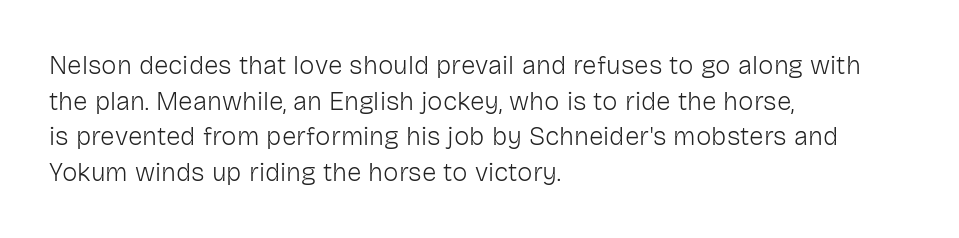
The line texture is even and compact thanks to regular tracking. Honestly, the row spacing looks completely unremarkable. Every row of glyphs begins at an identical x-position on the left. The letters stand straight up with perfectly vertical stems. Stroke thickness stays within the range of a standard reading face or lighter. Unmarked baselines from the first word to the last.
